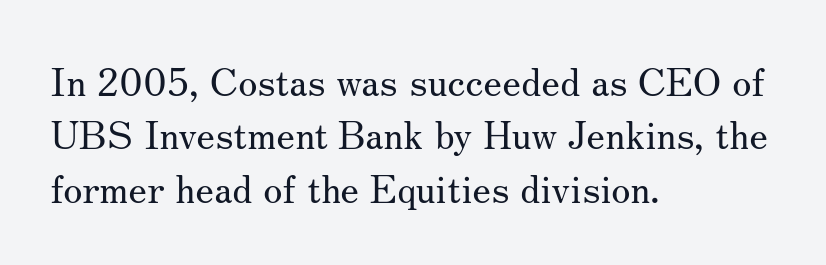
The image shows 39 px regular-weight serif type, upright; set left-aligned, normal line spacing (1.37x), normal letter spacing, not underlined; medium stroke contrast and a small x-height.
